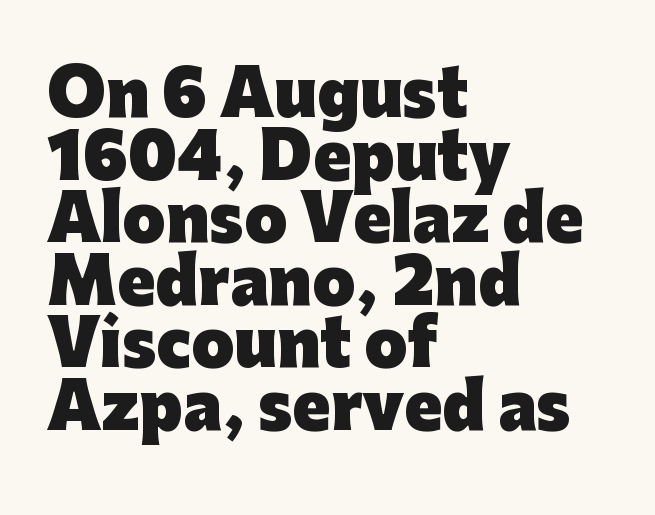
{"serif": "no", "italic": "no", "bold": "yes", "weight": "heavy", "width": "normal", "stroke_contrast": "low", "x_height": "medium", "monospaced": "no", "underline": "no", "align": "left", "line_spacing": "tight", "line_spacing_ratio": 1.01, "letter_spacing": "normal", "letter_spacing_em": 0.0, "glyph_px": 62}
